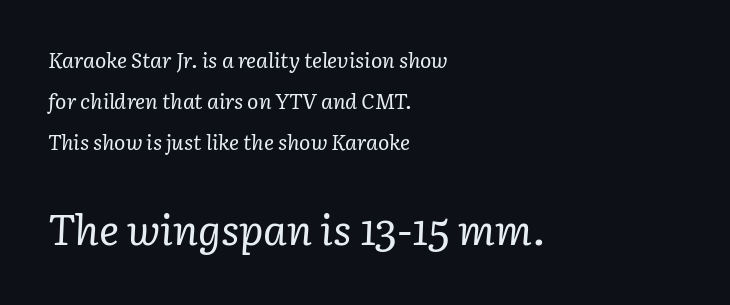
Q: Is the text bold? A: No.
Q: Is the text italic (slanted)? A: Yes, it leans right by about 3 degrees.
Q: Is the typeface a serif or a sans-serif typeface? A: Serif.
Q: Is the text underlined? A: No.
Q: How is the paragraph aligned? A: Left-aligned.
Q: Is the spacing between letters normal or unusually wide? A: Normal.
Q: Is the spacing between lines tight, normal or loose? A: Loose.
Q: Which block of text is set in a larger size, the first (top) or the second (bottom)? A: The second (bottom) one.
Q: Width (condensed, normal, or wide)? A: Normal.
Q: Stroke contrast? A: Low.
Q: x-height? A: Medium.
Q: Monospaced? A: No.
